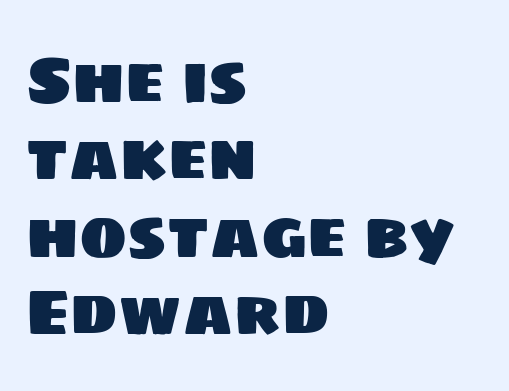
The image shows 64 px sans-serif type; set left-aligned, line spacing 1.21x, normal letter spacing, not underlined; low stroke contrast and a large x-height.
